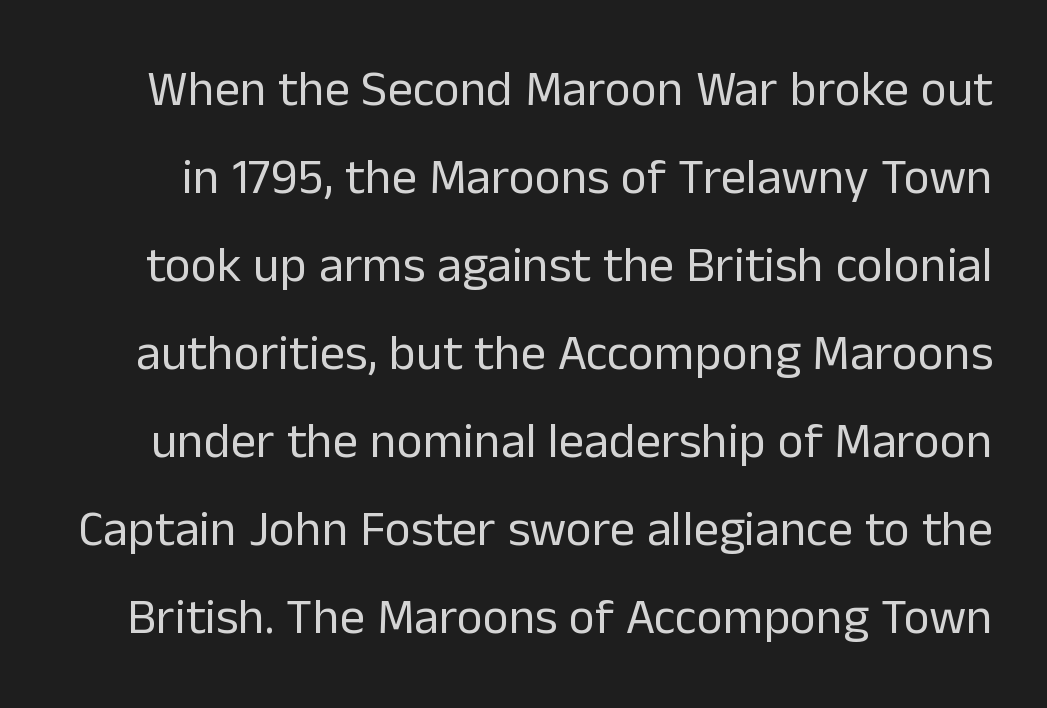
{"serif": "no", "italic": "no", "bold": "no", "weight": "regular", "width": "normal", "stroke_contrast": "low", "x_height": "medium", "monospaced": "no", "underline": "no", "line_spacing_ratio": 1.76, "letter_spacing": "normal", "letter_spacing_em": 0.0, "glyph_px": 50}
